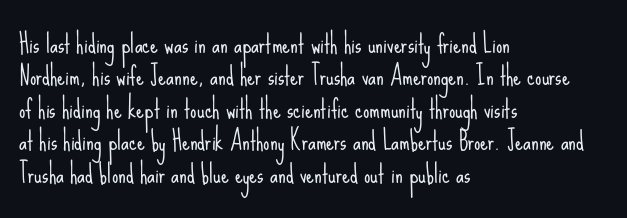
Q: Is the text bold? A: No.
Q: Is the text italic (slanted)? A: No, it is upright.
Q: Is the text underlined? A: No.
Q: How is the paragraph aligned? A: Left-aligned.
Q: Is the spacing between letters normal or unusually wide? A: Normal.
Q: Is the spacing between lines tight, normal or loose? A: Normal.
